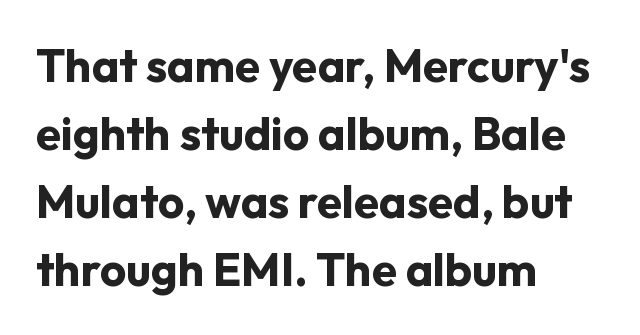
The image shows 46 px bold sans-serif type, upright; set left-aligned, normal line spacing (1.48x), normal letter spacing, not underlined; low stroke contrast and a medium x-height.
